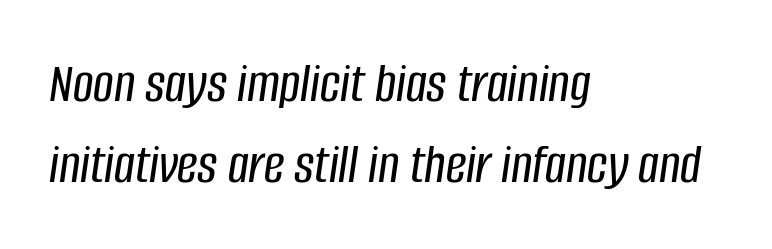
The image shows 57 px condensed type, italic (leaning right); set left-aligned, normal line spacing (1.42x), normal letter spacing, not underlined; low stroke contrast and a large x-height.
